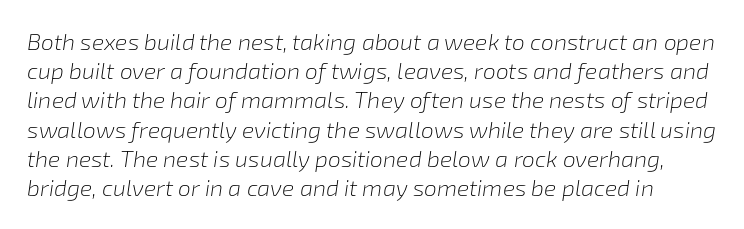
Q: Is the text bold? A: No.
Q: Is the text italic (slanted)? A: Yes, it leans right by about 8 degrees.
Q: Is the text underlined? A: No.
Q: Is the spacing between letters normal or unusually wide? A: Normal.
Q: Is the spacing between lines tight, normal or loose? A: Normal.
